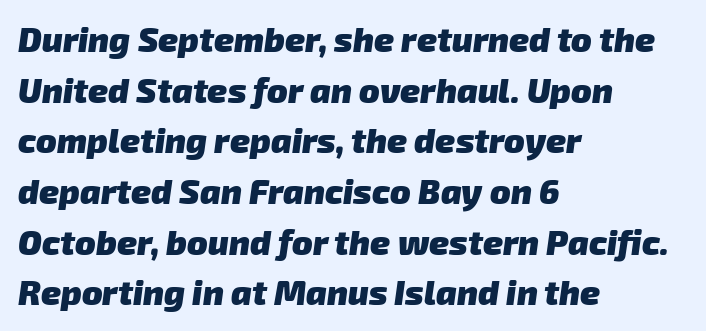
{"serif": "no", "bold": "yes", "weight": "heavy", "width": "normal", "stroke_contrast": "low", "x_height": "medium", "monospaced": "no", "underline": "no", "align": "left", "line_spacing": "normal", "line_spacing_ratio": 1.49, "letter_spacing": "normal", "letter_spacing_em": 0.0, "glyph_px": 34}
